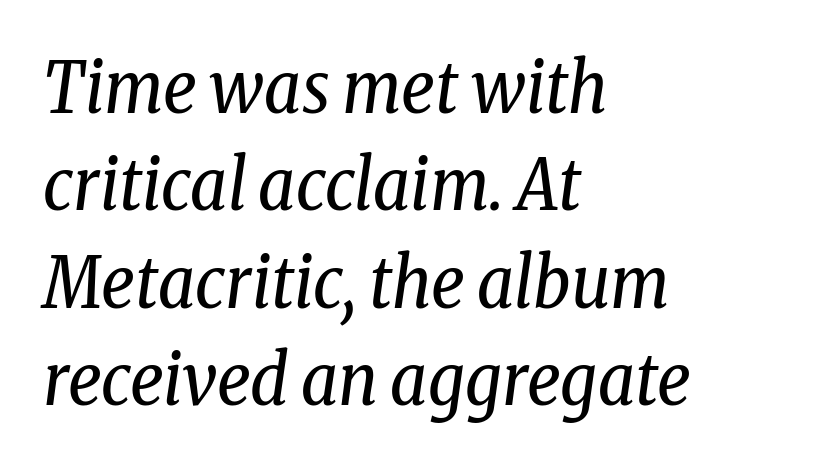
The image shows 71 px regular-weight, condensed serif type, italic (leaning right); set left-aligned, normal line spacing (1.37x), normal letter spacing, not underlined; low stroke contrast and a medium x-height.
